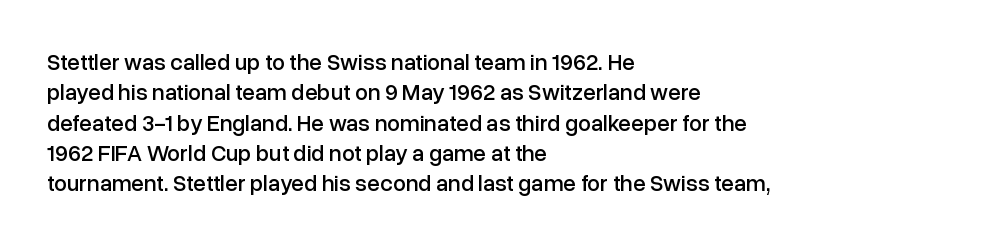
{"italic": "no", "underline": "no", "align": "left", "line_spacing": "normal", "line_spacing_ratio": 1.32, "letter_spacing": "normal", "letter_spacing_em": 0.0, "glyph_px": 23}
